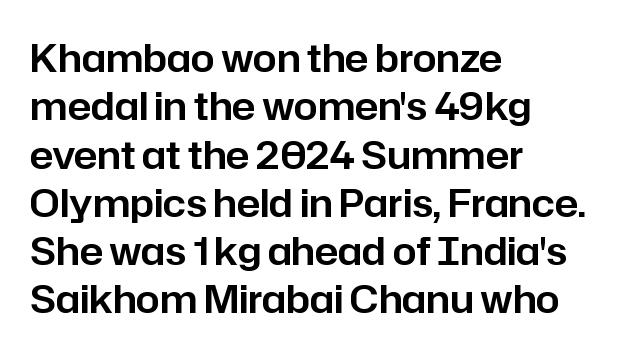
The image shows 38 px sans-serif type, upright; set left-aligned, normal line spacing (1.27x), normal letter spacing, not underlined; low stroke contrast and a medium x-height.
